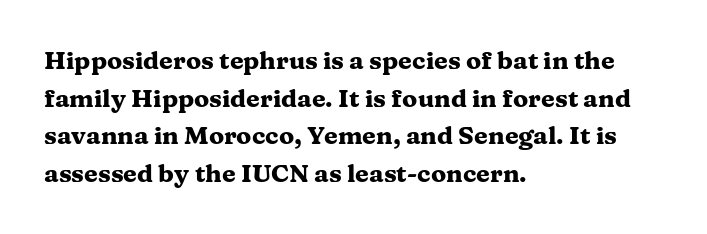
Students, note that the glyphs here touch the page at normal intervals. The vertical gap from one line to the next is medium. The lettering stays uniformly vertical, giving the passage a roman look. The lines are quadded left. Heft: maximum for text — a bold. Type without underlining.
